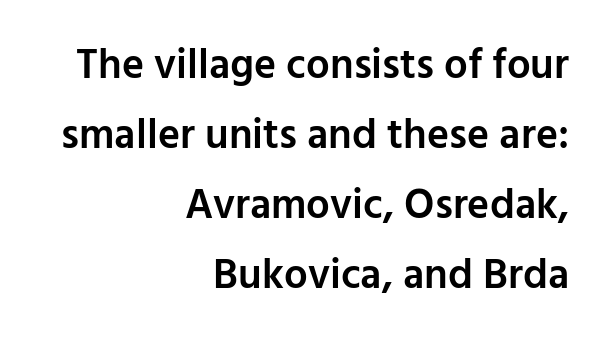
The image shows 42 px semibold sans-serif type, upright; set right-aligned, normal line spacing (1.67x), normal letter spacing, not underlined; low stroke contrast and a medium x-height.
